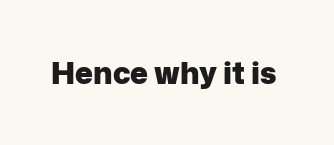
The image shows 30 px heavy sans-serif type, upright; set normal letter spacing, not underlined; low stroke contrast and a medium x-height.
